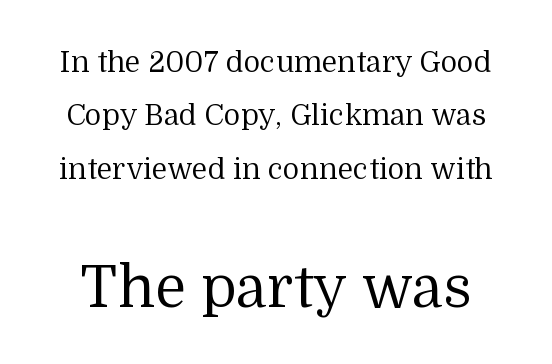
The image shows 58 px regular-weight serif type, upright; set line spacing 1.84x, normal letter spacing, not underlined; the second (bottom) block is 2.0x larger; medium stroke contrast and a medium x-height.
